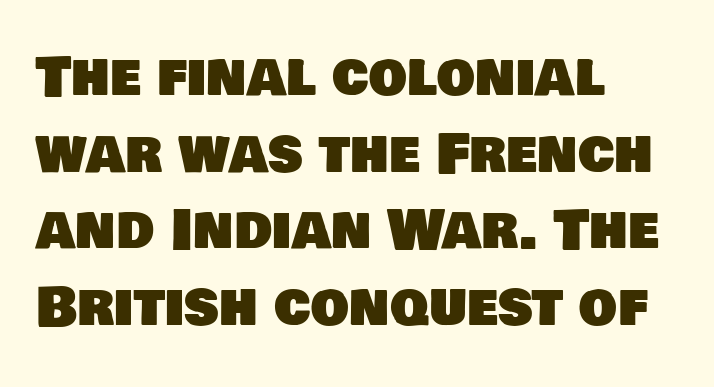
{"serif": "no", "width": "normal", "stroke_contrast": "low", "x_height": "large", "monospaced": "no", "underline": "no", "align": "left", "line_spacing": "normal", "line_spacing_ratio": 1.42, "letter_spacing": "normal", "letter_spacing_em": 0.0, "glyph_px": 54}
